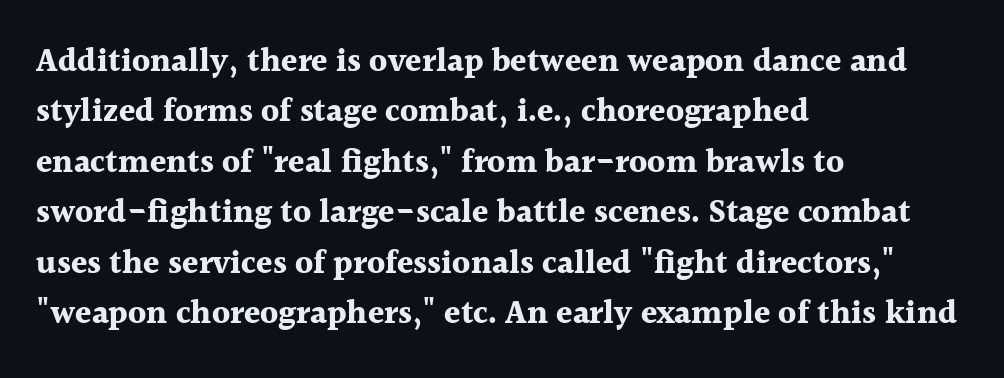
Q: Is the text bold? A: Yes.
Q: Is the text italic (slanted)? A: No, it is upright.
Q: Is the typeface a serif or a sans-serif typeface? A: Serif.
Q: Is the text underlined? A: No.
Q: How is the paragraph aligned? A: Left-aligned.
Q: Is the spacing between letters normal or unusually wide? A: Normal.
Q: Is the spacing between lines tight, normal or loose? A: Normal.
Q: Width (condensed, normal, or wide)? A: Normal.
Q: x-height? A: Medium.
Q: Monospaced? A: No.
